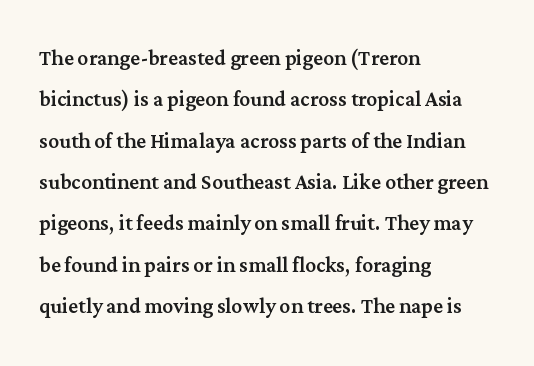
{"italic": "no", "underline": "no", "align": "left", "line_spacing": "normal", "line_spacing_ratio": 1.53, "letter_spacing": "normal", "letter_spacing_em": 0.0, "glyph_px": 27}
